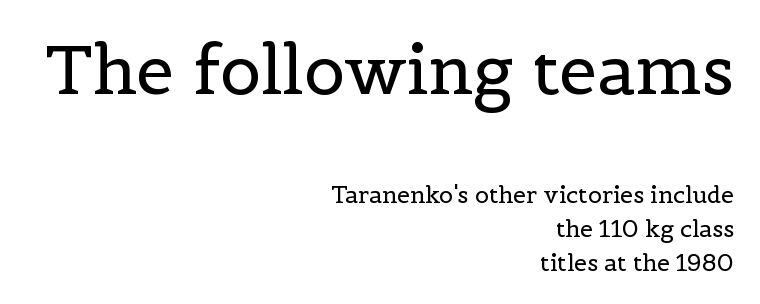
{"serif": "yes", "italic": "no", "bold": "no", "weight": "regular", "width": "normal", "x_height": "medium", "monospaced": "no", "underline": "no", "align": "right", "line_spacing": "normal", "line_spacing_ratio": 1.47, "letter_spacing": "normal", "letter_spacing_em": 0.0, "larger_block": "first", "size_ratio": 2.96, "glyph_px": 68}
